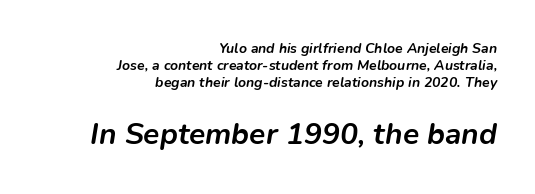
{"italic": "yes", "lean": "right", "slant_degrees": 9, "bold": "yes", "weight": "semibold", "width": "normal", "stroke_contrast": "low", "x_height": "medium", "monospaced": "no", "underline": "no", "align": "right", "line_spacing_ratio": 1.22, "letter_spacing": "normal", "letter_spacing_em": 0.0, "larger_block": "second", "size_ratio": 2.14, "glyph_px": 30}
